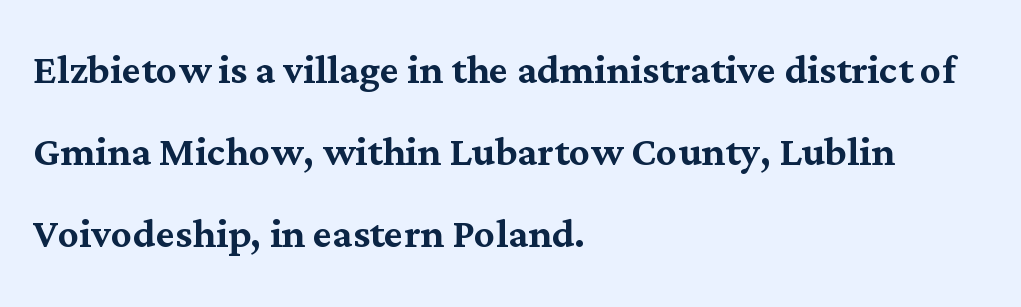
Q: Is the text italic (slanted)? A: No, it is upright.
Q: Is the typeface a serif or a sans-serif typeface? A: Serif.
Q: Is the text underlined? A: No.
Q: How is the paragraph aligned? A: Left-aligned.
Q: Is the spacing between letters normal or unusually wide? A: Normal.
Q: Is the spacing between lines tight, normal or loose? A: Normal.
Q: Width (condensed, normal, or wide)? A: Normal.
Q: Stroke contrast? A: Medium.
Q: x-height? A: Medium.
Q: Monospaced? A: No.
